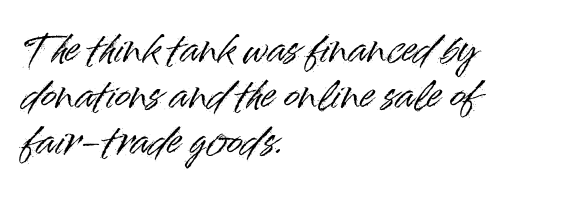
{"serif": "no", "width": "normal", "stroke_contrast": "high", "x_height": "small", "monospaced": "no", "underline": "no", "align": "left", "line_spacing": "normal", "line_spacing_ratio": 1.25, "letter_spacing": "normal", "letter_spacing_em": 0.0, "glyph_px": 37}
